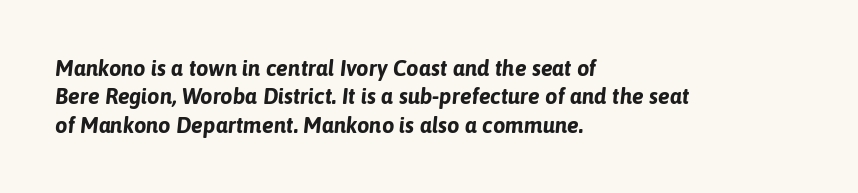
The image shows 22 px bold type, italic (leaning right); set left-aligned, normal line spacing (1.29x), normal letter spacing, not underlined.
